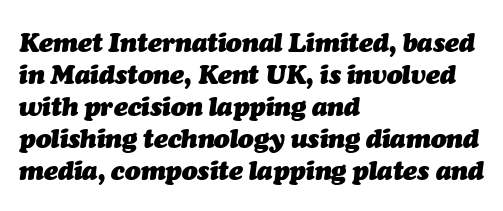
Q: Is the text bold? A: Yes.
Q: Is the text italic (slanted)? A: Yes, it leans right by about 7 degrees.
Q: Is the text underlined? A: No.
Q: How is the paragraph aligned? A: Left-aligned.
Q: Is the spacing between letters normal or unusually wide? A: Normal.
